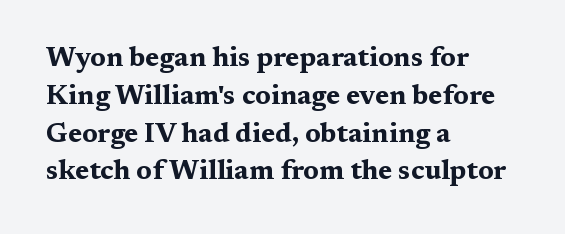
{"italic": "no", "bold": "yes", "underline": "no", "align": "left", "line_spacing": "normal", "line_spacing_ratio": 1.4, "letter_spacing": "normal", "letter_spacing_em": 0.0, "glyph_px": 27}
